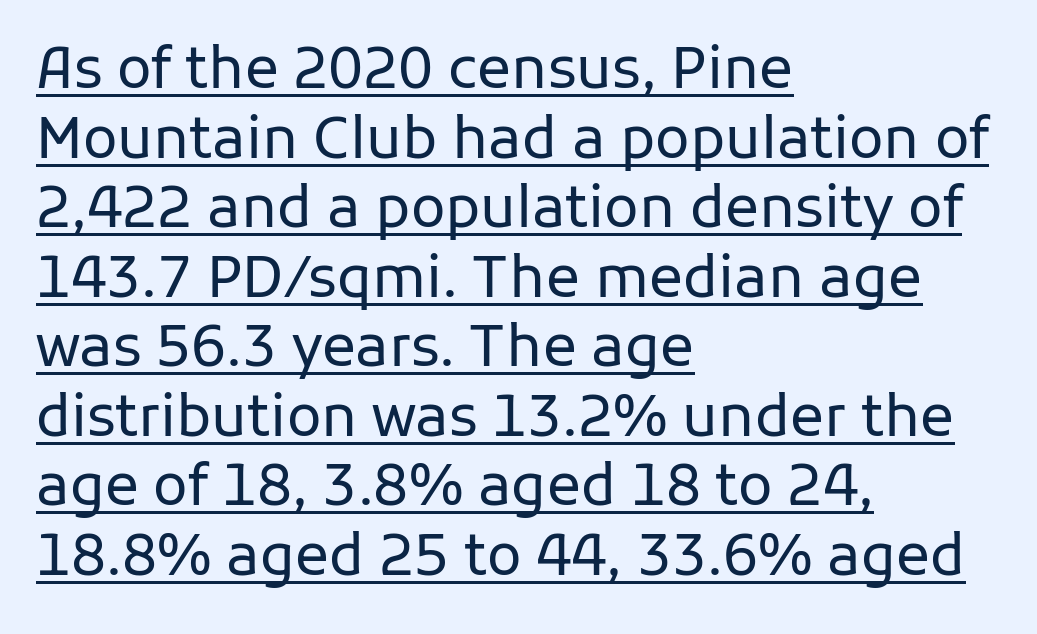
The image shows 57 px regular-weight sans-serif type, upright; set left-aligned, line spacing 1.22x, normal letter spacing, underlined; low stroke contrast and a medium x-height.
